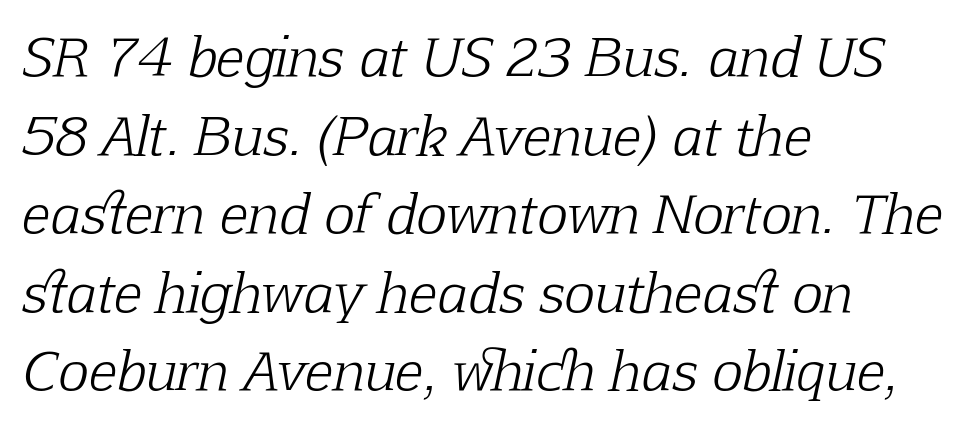
{"serif": "yes", "italic": "yes", "lean": "right", "slant_degrees": 12, "bold": "no", "weight": "light", "width": "normal", "stroke_contrast": "low", "x_height": "medium", "monospaced": "no", "underline": "no", "align": "left", "line_spacing": "normal", "line_spacing_ratio": 1.51, "letter_spacing": "normal", "letter_spacing_em": 0.0, "glyph_px": 52}
